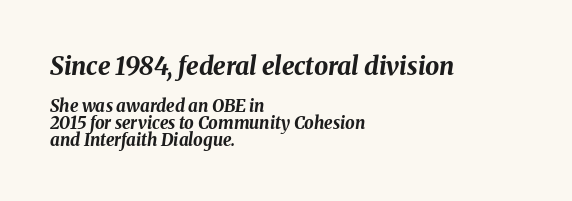
The image shows 25 px bold type, italic (leaning right); set left-aligned, tight line spacing (1.0x), normal letter spacing, not underlined; the first (top) block is 1.47x larger.
